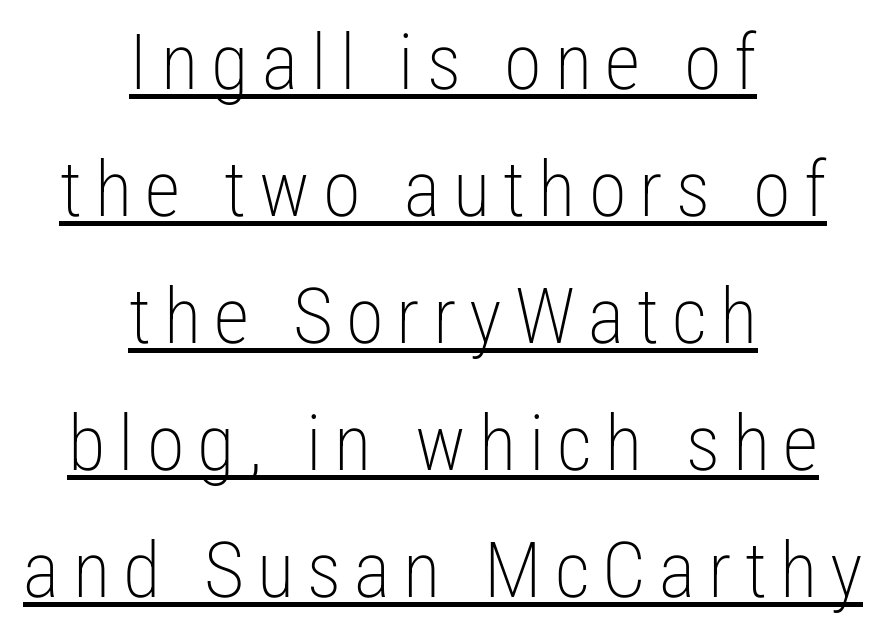
The lines are quadded center. Bold? No — there's no thickening of the strokes. Nothing sits at the stroke ends, so this counts as sans-serif. This block has exactly the height ordinary leading produces. The face used here is proportionally spaced, like ordinary book or web type. Does a line run under the words? Yes, clearly.
